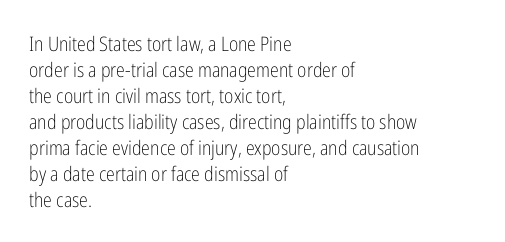
{"italic": "no", "bold": "no", "underline": "no", "align": "left", "line_spacing": "normal", "line_spacing_ratio": 1.3, "letter_spacing": "normal", "letter_spacing_em": 0.0, "glyph_px": 20}
